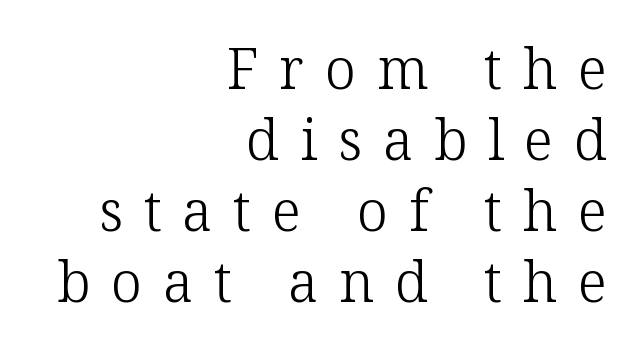
{"serif": "yes", "italic": "no", "bold": "no", "weight": "light", "width": "normal", "stroke_contrast": "low", "x_height": "medium", "monospaced": "no", "underline": "no", "align": "right", "line_spacing": "normal", "line_spacing_ratio": 1.27, "letter_spacing": "wide", "letter_spacing_em": 0.37, "glyph_px": 56}
